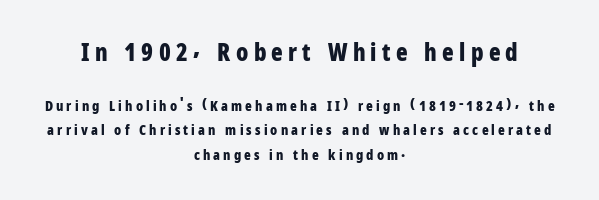
Q: Is the text bold? A: Yes.
Q: Is the text italic (slanted)? A: No, it is upright.
Q: Is the text underlined? A: No.
Q: How is the paragraph aligned? A: Centered.
Q: Is the spacing between letters normal or unusually wide? A: Unusually wide.
Q: Which block of text is set in a larger size, the first (top) or the second (bottom)? A: The first (top) one.
